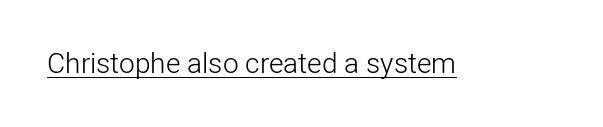
The image shows 28 px light sans-serif type, upright; set normal letter spacing, underlined; low stroke contrast and a medium x-height.
